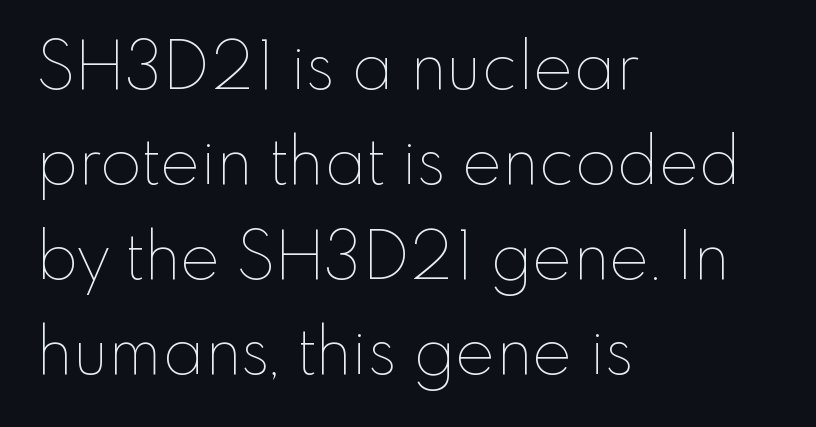
Q: Is the text bold? A: No.
Q: Is the text italic (slanted)? A: No, it is upright.
Q: Is the text underlined? A: No.
Q: How is the paragraph aligned? A: Left-aligned.
Q: Is the spacing between letters normal or unusually wide? A: Normal.
Q: Is the spacing between lines tight, normal or loose? A: Normal.
Q: Width (condensed, normal, or wide)? A: Normal.
Q: Stroke contrast? A: Low.
Q: x-height? A: Small.
Q: Monospaced? A: No.
